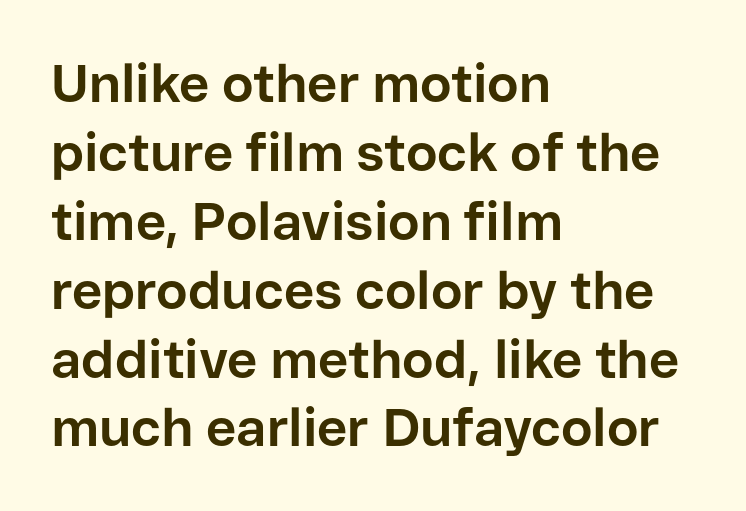
{"serif": "no", "italic": "no", "bold": "yes", "weight": "bold", "width": "normal", "stroke_contrast": "low", "x_height": "medium", "monospaced": "no", "underline": "no", "align": "left", "line_spacing": "normal", "line_spacing_ratio": 1.3, "letter_spacing": "normal", "letter_spacing_em": 0.0, "glyph_px": 53}
